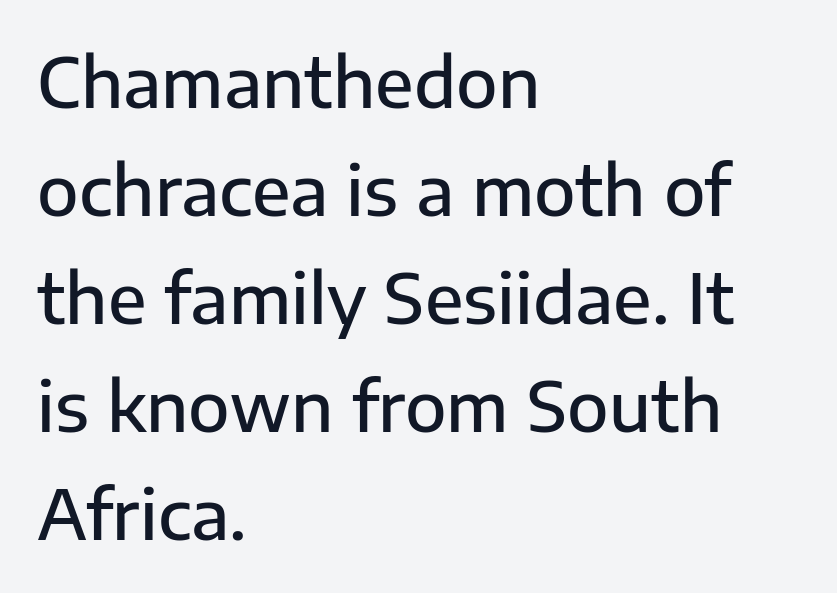
Q: Is the text bold? A: Semi-bold.
Q: Is the text italic (slanted)? A: No, it is upright.
Q: Is the typeface a serif or a sans-serif typeface? A: Sans-serif.
Q: Is the text underlined? A: No.
Q: How is the paragraph aligned? A: Left-aligned.
Q: Is the spacing between letters normal or unusually wide? A: Normal.
Q: Is the spacing between lines tight, normal or loose? A: Normal.
Q: Width (condensed, normal, or wide)? A: Normal.
Q: Stroke contrast? A: Low.
Q: x-height? A: Medium.
Q: Monospaced? A: No.
